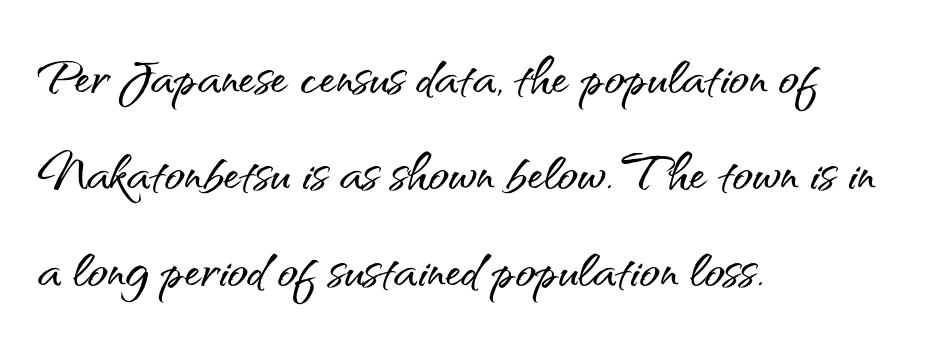
{"serif": "no", "width": "normal", "stroke_contrast": "medium", "x_height": "small", "monospaced": "no", "underline": "no", "align": "left", "line_spacing": "normal", "line_spacing_ratio": 1.44, "letter_spacing": "normal", "letter_spacing_em": 0.0, "glyph_px": 67}
